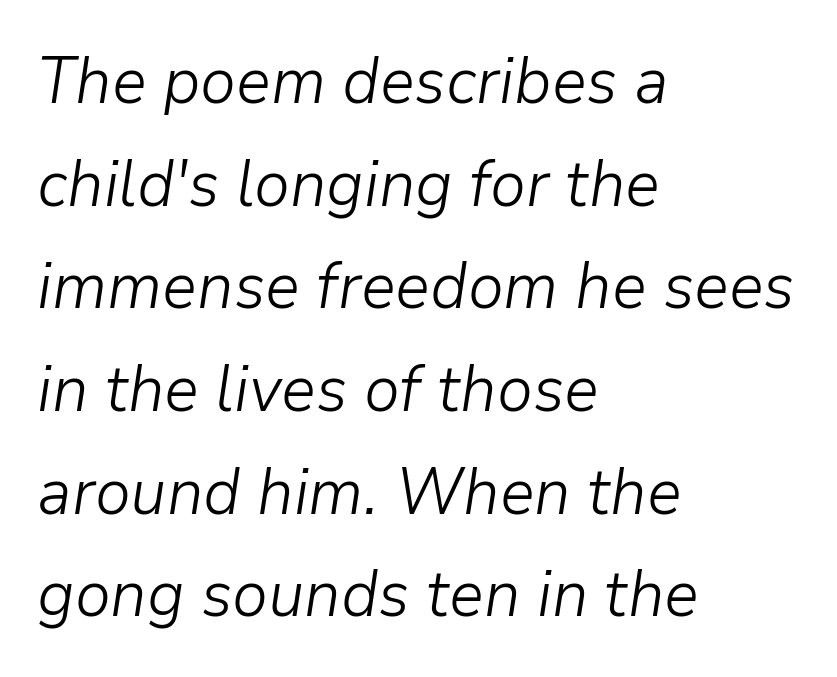
Q: Is the text bold? A: No.
Q: Is the text italic (slanted)? A: Yes, it leans right by about 9 degrees.
Q: Is the text underlined? A: No.
Q: How is the paragraph aligned? A: Left-aligned.
Q: Is the spacing between letters normal or unusually wide? A: Normal.
Q: Is the spacing between lines tight, normal or loose? A: Normal.
Q: Width (condensed, normal, or wide)? A: Normal.
Q: Stroke contrast? A: Low.
Q: x-height? A: Medium.
Q: Monospaced? A: No.
